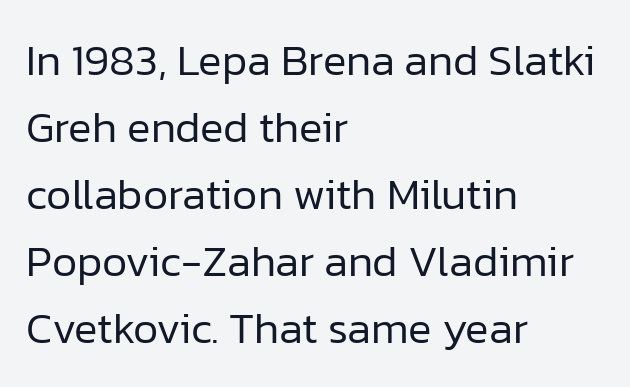
{"serif": "no", "italic": "no", "bold": "no", "weight": "regular", "width": "normal", "stroke_contrast": "low", "x_height": "medium", "monospaced": "no", "underline": "no", "align": "left", "line_spacing": "normal", "line_spacing_ratio": 1.52, "letter_spacing": "normal", "letter_spacing_em": 0.0, "glyph_px": 44}
